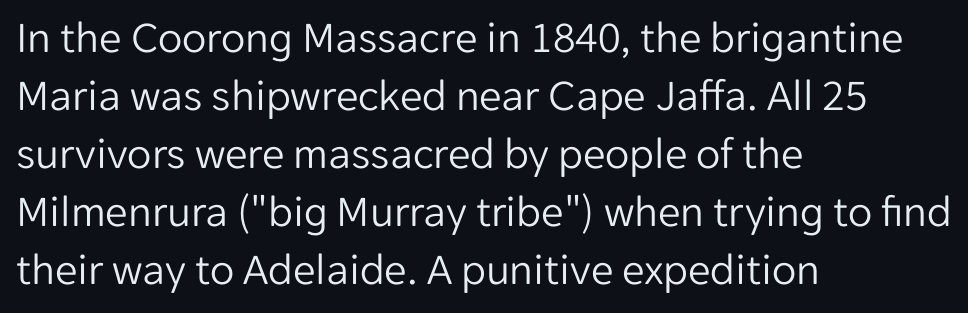
{"serif": "no", "italic": "no", "bold": "no", "weight": "light", "width": "normal", "stroke_contrast": "low", "x_height": "medium", "monospaced": "no", "underline": "no", "align": "left", "line_spacing": "normal", "line_spacing_ratio": 1.29, "letter_spacing": "normal", "letter_spacing_em": 0.0, "glyph_px": 45}
